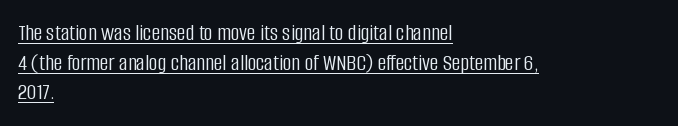
The rag falls on the right side of this text block. The face used here appears with an underline applied. The typesetting does not lean heavy: it is not bold. The letters stand straight up with perfectly vertical stems. Tracking here is standard; glyphs follow each other at the usual distance.
